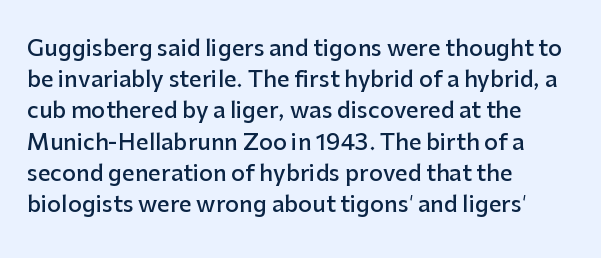
This is moderately heavy type, rendered in semibold. No extra tracking has been applied to these lines. Alignment: flush left. Leading matches the norm, producing a regular column.
